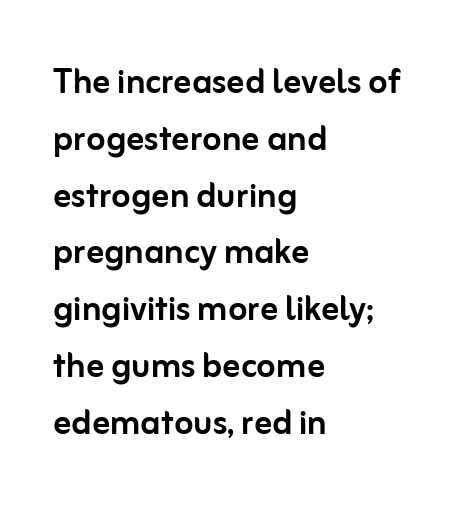
Q: Is the text italic (slanted)? A: No, it is upright.
Q: Is the typeface a serif or a sans-serif typeface? A: Sans-serif.
Q: Is the text underlined? A: No.
Q: How is the paragraph aligned? A: Left-aligned.
Q: Is the spacing between letters normal or unusually wide? A: Normal.
Q: Is the spacing between lines tight, normal or loose? A: Normal.
Q: Width (condensed, normal, or wide)? A: Normal.
Q: Stroke contrast? A: Low.
Q: x-height? A: Medium.
Q: Monospaced? A: No.
